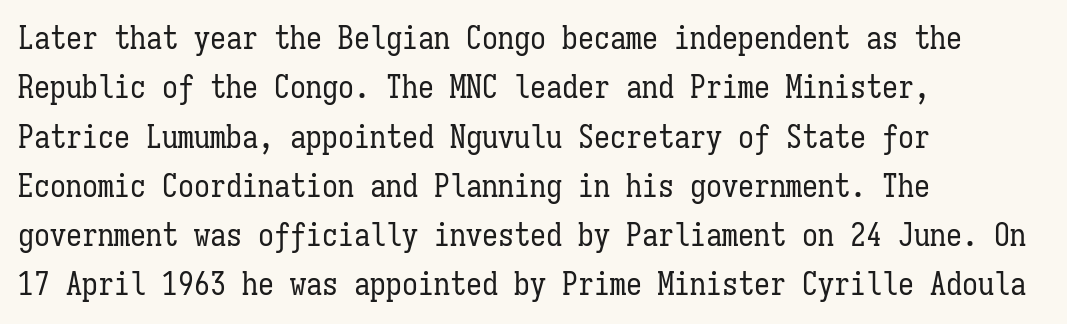
Q: Is the text bold? A: No.
Q: Is the text italic (slanted)? A: No, it is upright.
Q: Is the text underlined? A: No.
Q: How is the paragraph aligned? A: Left-aligned.
Q: Is the spacing between letters normal or unusually wide? A: Normal.
Q: Is the spacing between lines tight, normal or loose? A: Normal.
Q: Width (condensed, normal, or wide)? A: Condensed.
Q: Stroke contrast? A: Low.
Q: x-height? A: Medium.
Q: Monospaced? A: Yes.
